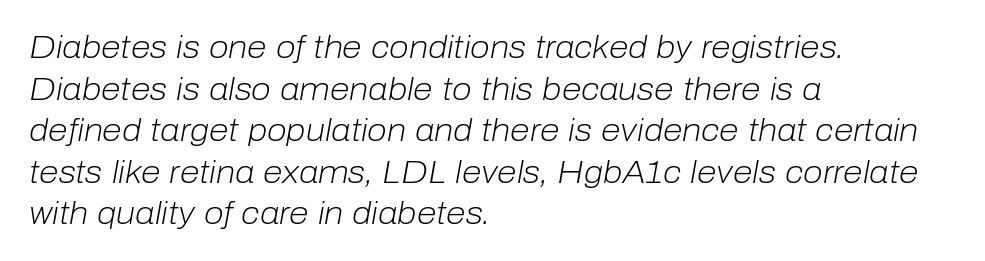
{"italic": "yes", "lean": "right", "slant_degrees": 10, "bold": "no", "weight": "light", "width": "normal", "stroke_contrast": "low", "x_height": "medium", "monospaced": "no", "underline": "no", "align": "left", "line_spacing": "normal", "line_spacing_ratio": 1.3, "letter_spacing": "normal", "letter_spacing_em": 0.0, "glyph_px": 32}
